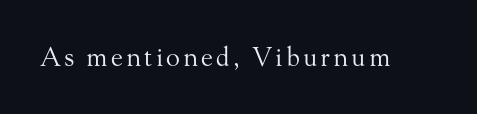
On a weight scale, this lands at 450 or below. The gap between lines stays unmarked. Notice how the stems are strictly vertical — no italics here.
